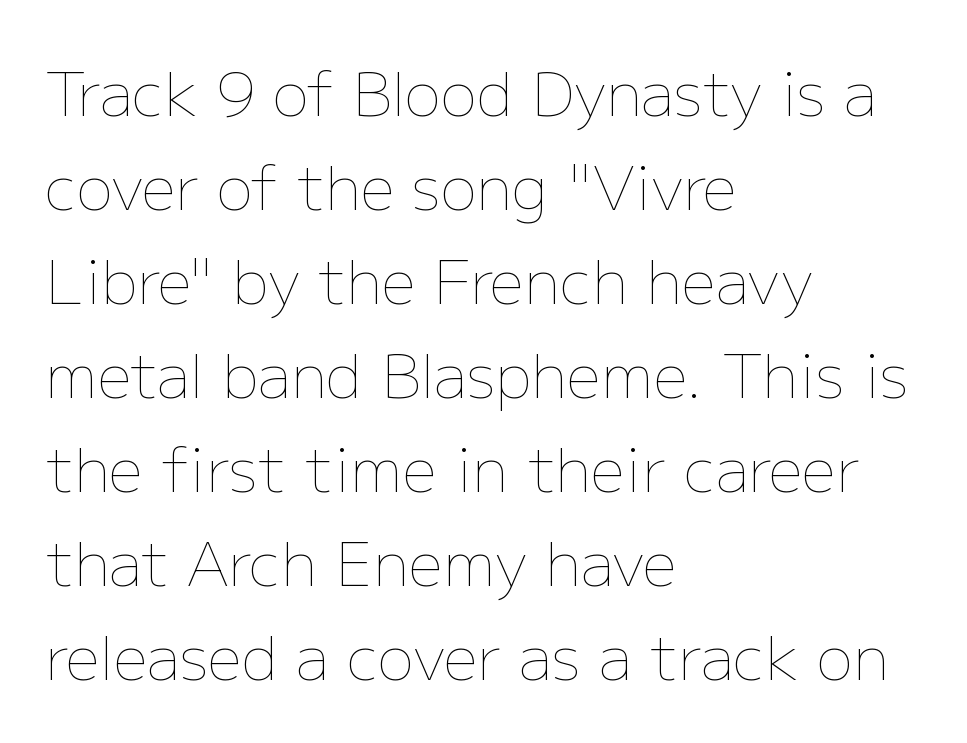
{"italic": "no", "bold": "no", "weight": "thin", "width": "normal", "stroke_contrast": "low", "x_height": "medium", "monospaced": "no", "underline": "no", "align": "left", "line_spacing": "normal", "line_spacing_ratio": 1.54, "letter_spacing": "normal", "letter_spacing_em": 0.0, "glyph_px": 61}
